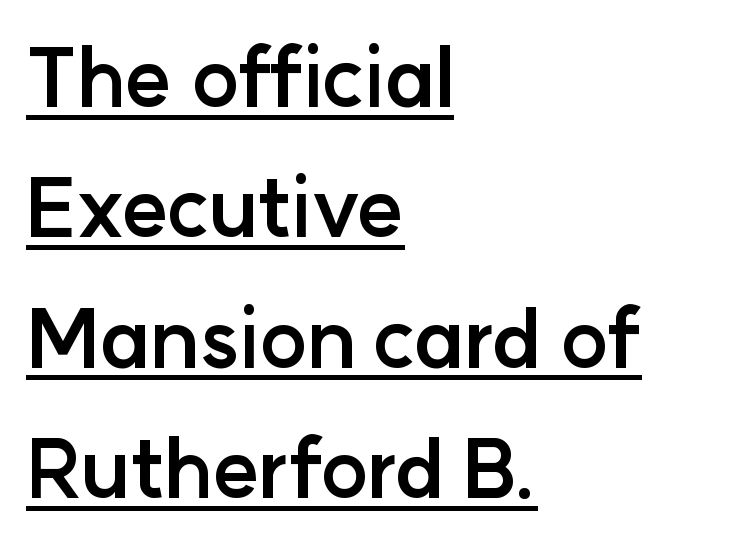
{"serif": "no", "italic": "no", "bold": "yes", "weight": "semibold", "width": "normal", "stroke_contrast": "low", "x_height": "medium", "monospaced": "no", "underline": "yes", "align": "left", "line_spacing": "normal", "line_spacing_ratio": 1.63, "letter_spacing": "normal", "letter_spacing_em": 0.0, "glyph_px": 80}
